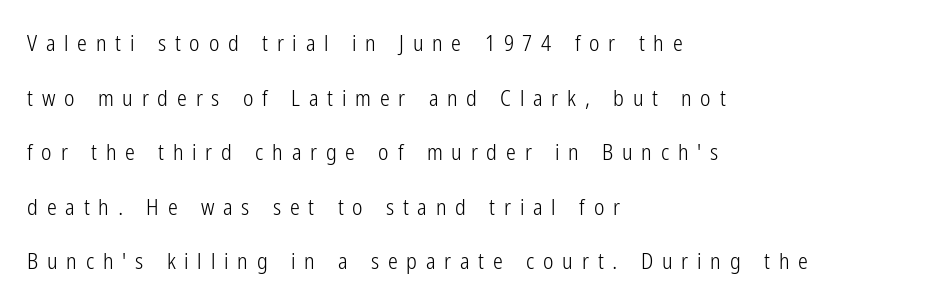
No italicization has been applied; the sample stays upright. Caption: multi-line text, flush left, ragged right. The font sits on the lighter half of the weight spectrum, regular included. In terms of leading, this rendering errs on the spacious side.
